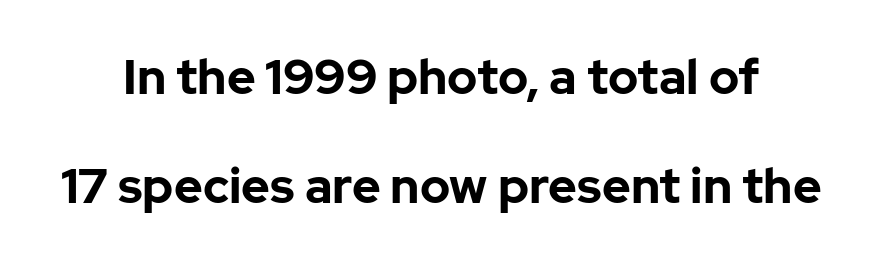
The image shows 49 px bold sans-serif type, upright; set loose line spacing (2.23x), normal letter spacing, not underlined; low stroke contrast and a medium x-height.
